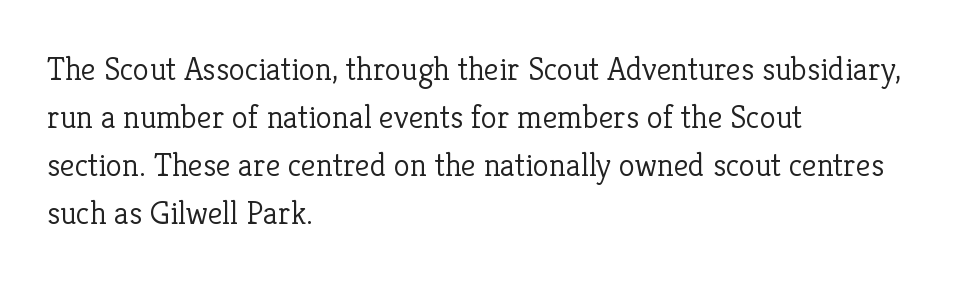
No extra ink here — the face is not bold. Serifs: yes, visible at the terminals of the letterforms. Vertical spacing — default. The baseline area is clear. This sample has the flowing, uneven cadence of proportional lettering. The letters stand straight up with perfectly vertical stems.
